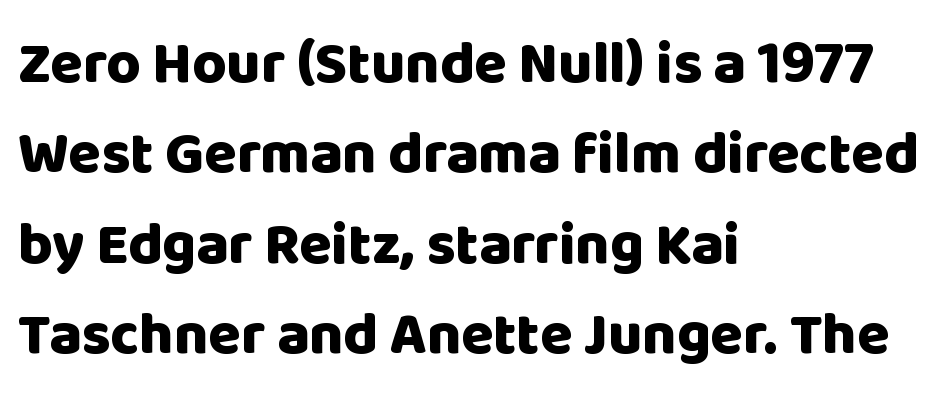
The image shows 59 px heavy sans-serif type, upright; set left-aligned, normal line spacing (1.53x), normal letter spacing, not underlined; low stroke contrast and a large x-height.
